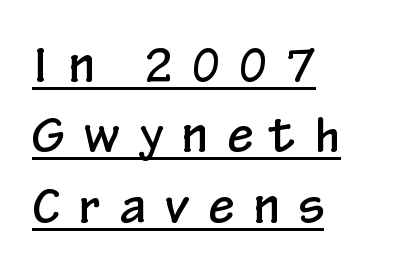
The image shows 46 px condensed sans-serif type, upright; set left-aligned, normal line spacing (1.53x), unusually wide letter spacing (+0.43 em), underlined; low stroke contrast and a medium x-height.
